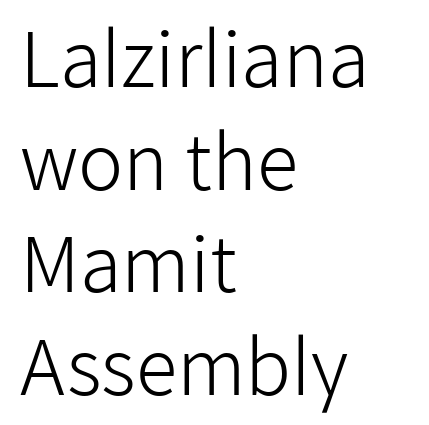
{"serif": "no", "italic": "no", "bold": "no", "weight": "light", "width": "normal", "stroke_contrast": "low", "x_height": "medium", "monospaced": "no", "underline": "no", "align": "left", "line_spacing": "normal", "line_spacing_ratio": 1.35, "letter_spacing": "normal", "letter_spacing_em": 0.0, "glyph_px": 76}
